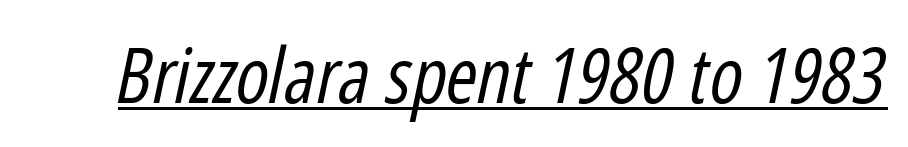
Proportional: the letters do not fall into vertical columns. Glyph-to-glyph distance matches everyday printed text. The font is comparable to plain body text, perhaps lighter. The text carries the slant typical of an italic or oblique font.
